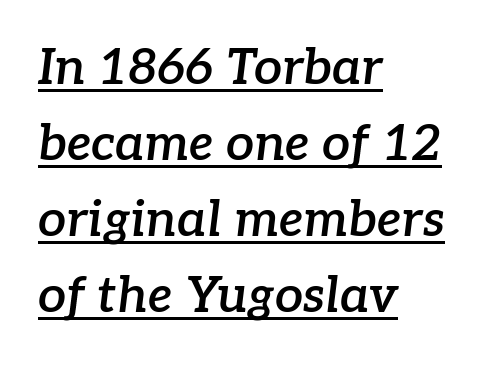
These lines were composed using italics. A serif font was chosen for this passage. Every word sits above its own underline. Layout note: lines flush left. The letterforms sit shoulder to shoulder at normal distance.
